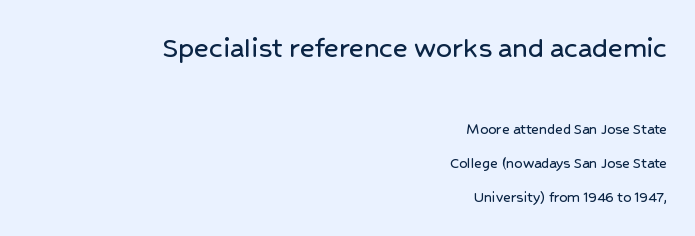
The image shows 31 px sans-serif type, upright; set right-aligned, loose line spacing (2.13x), normal letter spacing, not underlined; the first (top) block is 1.94x larger; low stroke contrast and a medium x-height.
